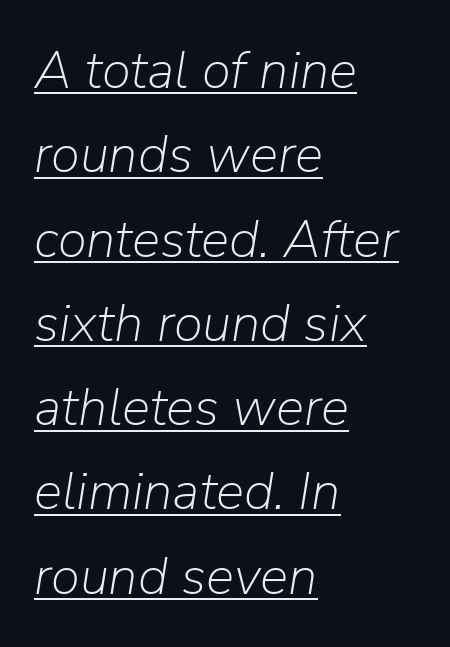
Leftover space on each line is placed entirely after the last word. The space between consecutive lines is moderate. Inter-character spacing is left at the font's built-in metrics. Do the characters align in a grid? No, the font is proportional.
